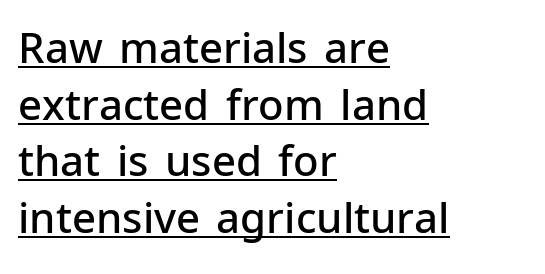
Left-aligned paragraph, ragged on the right. Bold? Not quite — semibold, heavier than regular but stopping short. Check the space under the baseline: a stroke is drawn there. This is roman type, the default non-slanted kind. Standard letterfit; no display-style spreading of the glyphs. Note the varied advance widths — an 'i' is clearly narrower than an 'm'.
